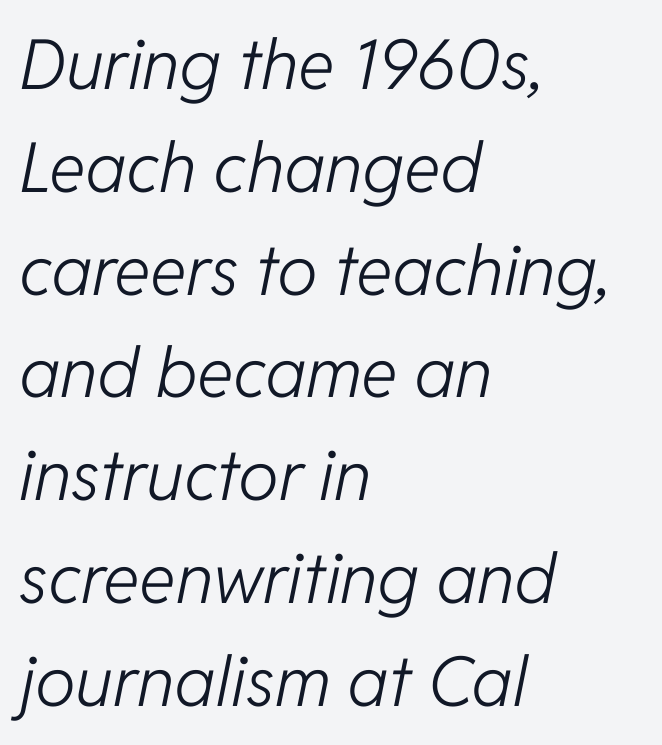
Quick note: italic. Students, observe: this is what conventionally led text looks like. The space beneath each line is pristine and unruled. The line texture is even and compact thanks to regular tracking. The compositor pushed each line to the left boundary. Spacing verdict: proportional, widths tailored to each character.
